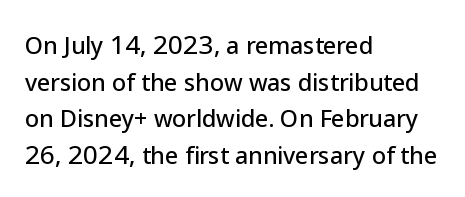
Q: Is the text italic (slanted)? A: No, it is upright.
Q: Is the text underlined? A: No.
Q: How is the paragraph aligned? A: Left-aligned.
Q: Is the spacing between letters normal or unusually wide? A: Normal.
Q: Is the spacing between lines tight, normal or loose? A: Normal.
